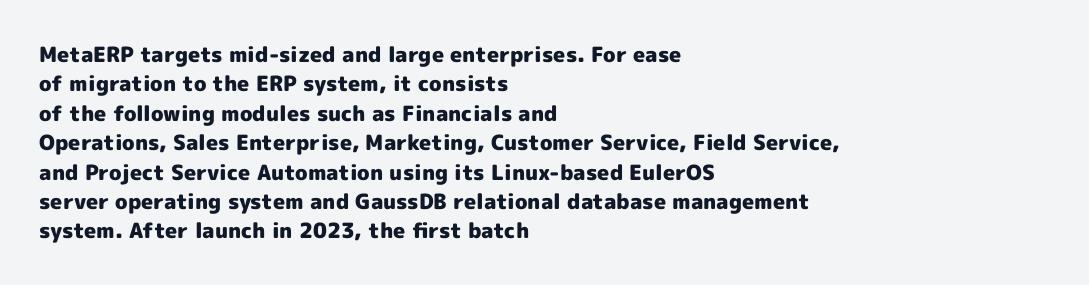
Q: Is the text bold? A: Yes.
Q: Is the text italic (slanted)? A: No, it is upright.
Q: Is the text underlined? A: No.
Q: How is the paragraph aligned? A: Left-aligned.
Q: Is the spacing between letters normal or unusually wide? A: Normal.
Q: Is the spacing between lines tight, normal or loose? A: Normal.
